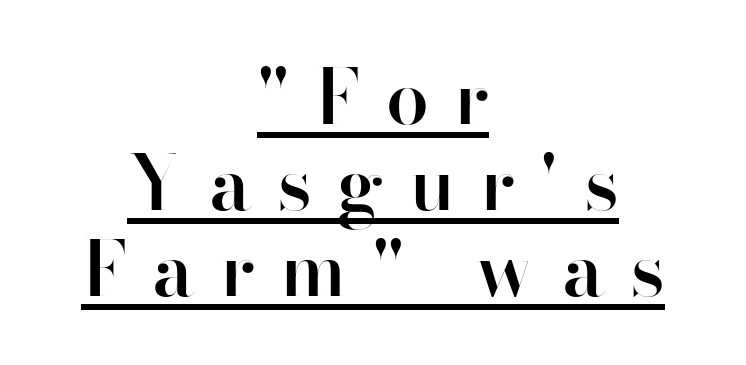
Is the letter spacing exaggerated? Yes — the characters are pushed far apart. No feet cap the strokes, marking this as sans-serif type. Reading down the block, each line starts at a different indent, mirrored at its end. Emphasis by weight is partial: semibold.
